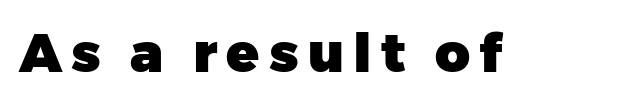
Words float on clear page, feet unadorned. This sample has the flowing, uneven cadence of proportional lettering. Posture: upright roman. Typographically, this falls in the sans-serif category. Look at the stroke-to-counter ratio: heavy, a bold.
